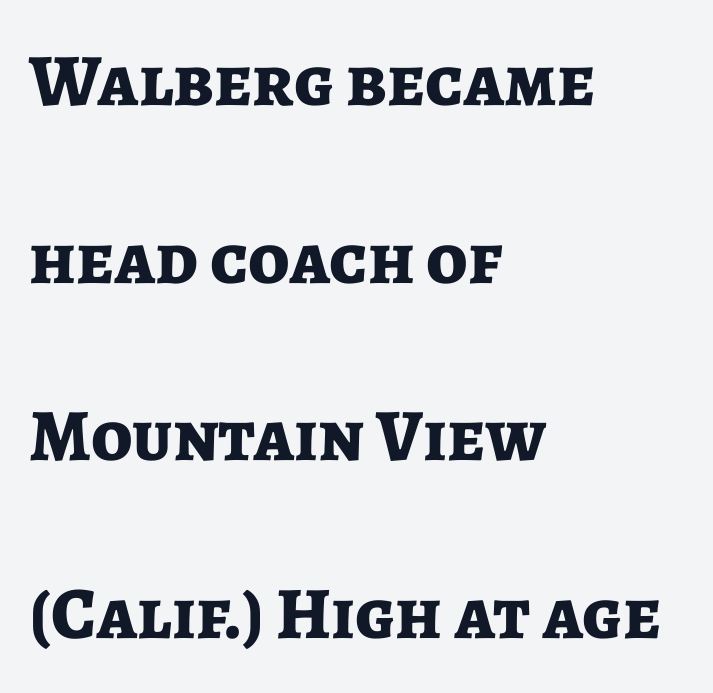
Q: Is the text bold? A: Yes.
Q: Is the text italic (slanted)? A: No, it is upright.
Q: Is the typeface a serif or a sans-serif typeface? A: Sans-serif.
Q: Is the text underlined? A: No.
Q: How is the paragraph aligned? A: Left-aligned.
Q: Is the spacing between letters normal or unusually wide? A: Normal.
Q: Is the spacing between lines tight, normal or loose? A: Loose.
Q: Width (condensed, normal, or wide)? A: Normal.
Q: Stroke contrast? A: Low.
Q: x-height? A: Medium.
Q: Monospaced? A: No.
